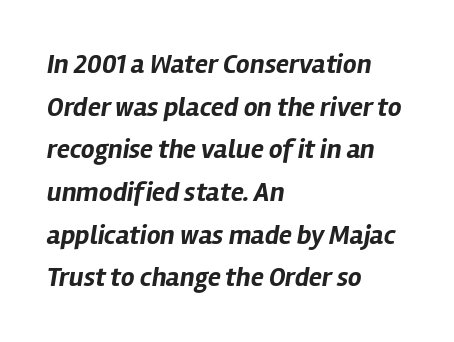
The image shows 27 px bold type, italic (leaning right); set left-aligned, normal line spacing (1.58x), normal letter spacing, not underlined.
